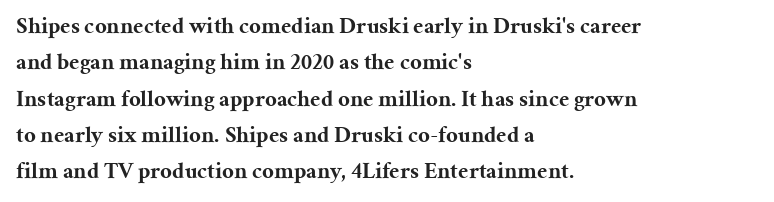
{"italic": "no", "bold": "yes", "underline": "no", "align": "left", "line_spacing": "normal", "line_spacing_ratio": 1.58, "letter_spacing": "normal", "letter_spacing_em": 0.0, "glyph_px": 23}
